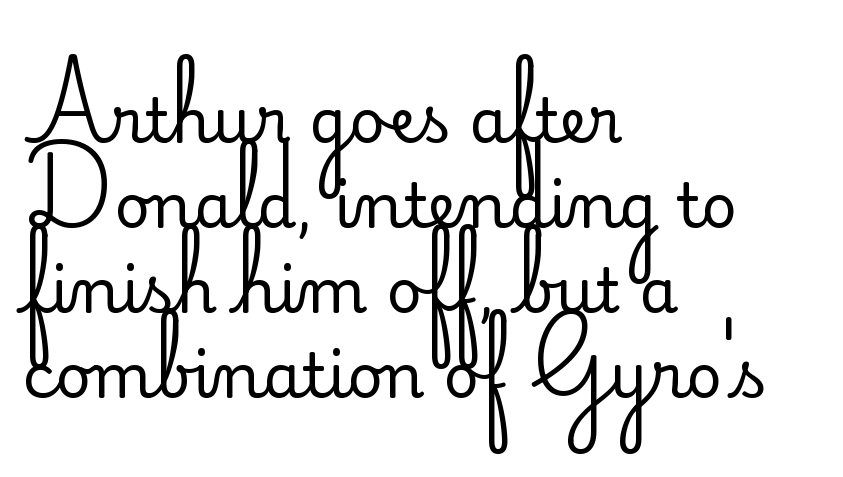
{"serif": "no", "italic": "no", "bold": "no", "weight": "regular", "width": "normal", "stroke_contrast": "low", "x_height": "small", "monospaced": "no", "underline": "no", "align": "left", "line_spacing": "normal", "line_spacing_ratio": 1.37, "letter_spacing": "normal", "letter_spacing_em": 0.0, "glyph_px": 62}
